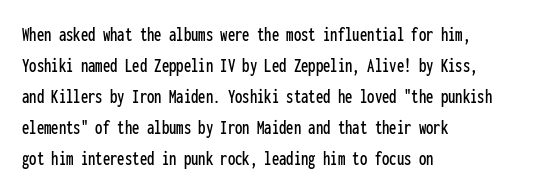
Does the copy run flush right? No — it runs flush left. The specimen reads as upright at a glance. Between one letter and the next there's only the usual sliver of space. The designer left line spacing at the default.
